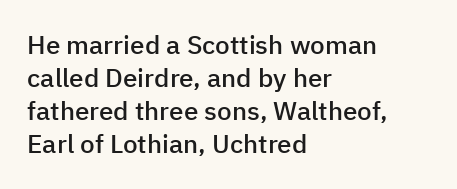
{"italic": "no", "bold": "semi", "underline": "no", "align": "left", "line_spacing": "normal", "line_spacing_ratio": 1.27, "letter_spacing": "normal", "letter_spacing_em": 0.0, "glyph_px": 26}
